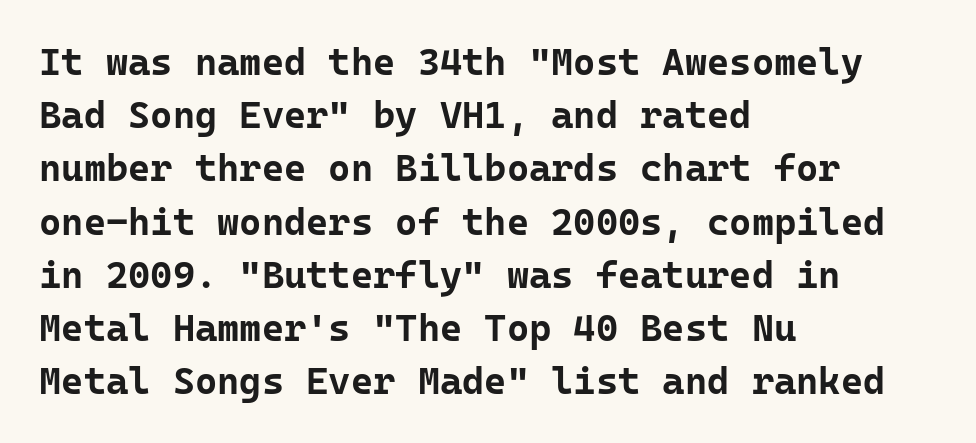
The image shows 38 px bold sans-serif type, upright, monospaced; set left-aligned, normal line spacing (1.4x), normal letter spacing, not underlined; low stroke contrast and a medium x-height.
